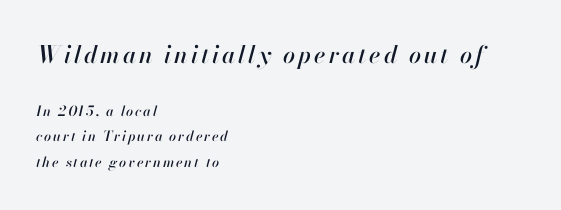
Q: Is the text italic (slanted)? A: Yes, it leans right by about 13 degrees.
Q: Is the text underlined? A: No.
Q: How is the paragraph aligned? A: Left-aligned.
Q: Which block of text is set in a larger size, the first (top) or the second (bottom)? A: The first (top) one.
